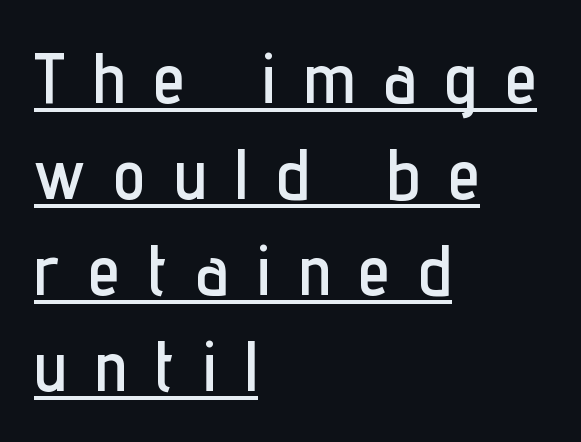
{"serif": "no", "italic": "no", "width": "condensed", "stroke_contrast": "low", "x_height": "medium", "monospaced": "no", "underline": "yes", "align": "left", "line_spacing": "normal", "line_spacing_ratio": 1.35, "letter_spacing": "wide", "letter_spacing_em": 0.41, "glyph_px": 71}
